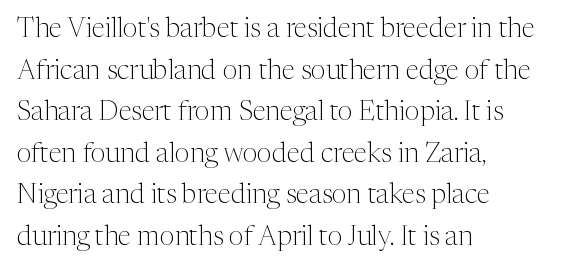
This sample uses an upright cut, with every glyph sitting square on the baseline. Lines of text with bare space underneath. The setting favours the left margin, as ordinary paragraphs usually do. Leading: standard. The typesetting does not lean heavy: it is not bold. You could call the tracking neutral — neither tight nor loose.
